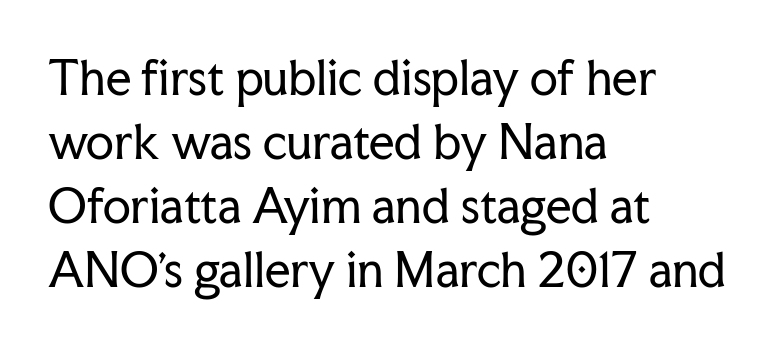
Q: Is the text bold? A: No.
Q: Is the text italic (slanted)? A: No, it is upright.
Q: Is the typeface a serif or a sans-serif typeface? A: Serif.
Q: Is the text underlined? A: No.
Q: How is the paragraph aligned? A: Left-aligned.
Q: Is the spacing between letters normal or unusually wide? A: Normal.
Q: Is the spacing between lines tight, normal or loose? A: Normal.
Q: Width (condensed, normal, or wide)? A: Normal.
Q: Stroke contrast? A: Low.
Q: x-height? A: Medium.
Q: Monospaced? A: No.
